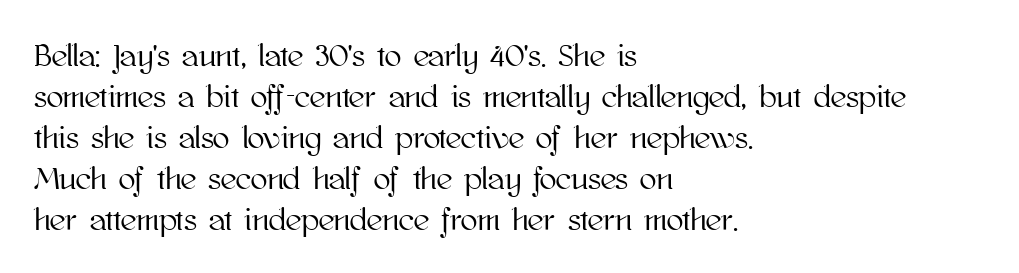
{"italic": "no", "width": "normal", "stroke_contrast": "high", "x_height": "medium", "monospaced": "no", "underline": "no", "align": "left", "line_spacing": "normal", "line_spacing_ratio": 1.32, "letter_spacing": "normal", "letter_spacing_em": 0.0, "glyph_px": 31}
